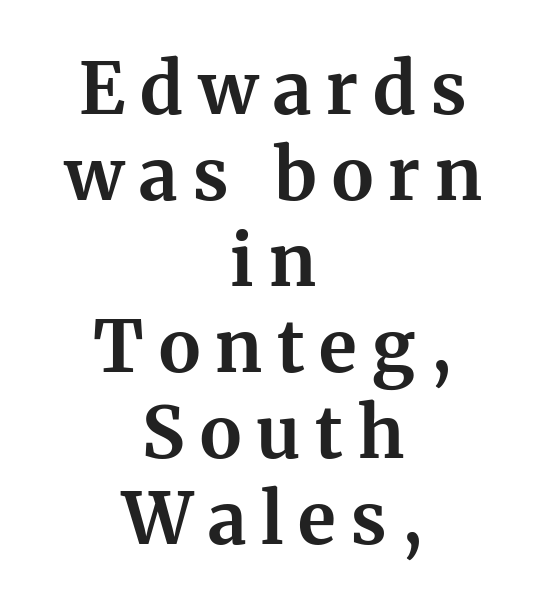
Characters remain perfectly vertical along every line. Looks like regular typesetting: each glyph gets only the width it needs. Check under the words: just untouched page. The passage shown is emphatically bold. The text block is weighted toward neither margin, spreading evenly from the middle. You could only call the tracking loose — the letters float apart.
